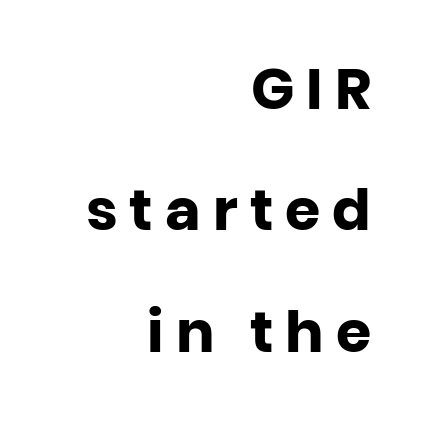
Q: Is the text bold? A: Yes.
Q: Is the text italic (slanted)? A: No, it is upright.
Q: Is the typeface a serif or a sans-serif typeface? A: Sans-serif.
Q: Is the text underlined? A: No.
Q: How is the paragraph aligned? A: Right-aligned.
Q: Is the spacing between letters normal or unusually wide? A: Unusually wide.
Q: Is the spacing between lines tight, normal or loose? A: Loose.
Q: Width (condensed, normal, or wide)? A: Normal.
Q: Stroke contrast? A: Low.
Q: x-height? A: Large.
Q: Monospaced? A: No.
